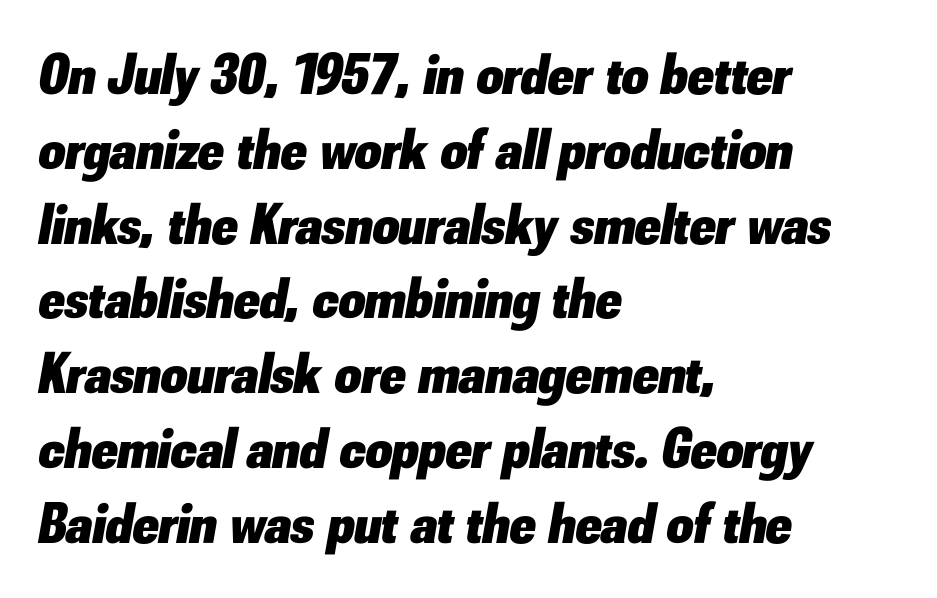
You could not count columns in this text — the font is proportionally spaced. This is oblique type, the kind used for emphasis or titles. Teacher's note: observe the even left margin — that is flush-left alignment. If you measured baseline to baseline, you'd find a middling distance. Pretty heavy lettering here — definitely bold. Underline: absent.
